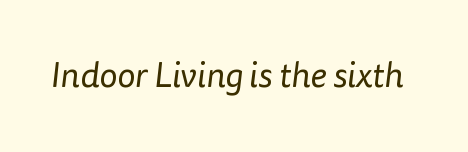
These lines are rendered in a variable-pitch font. The zone under the glyphs is completely vacant. Weight class: somewhere from thin through regular. The rendering shows plain stroke endings on the letterforms — a sans-serif design.
